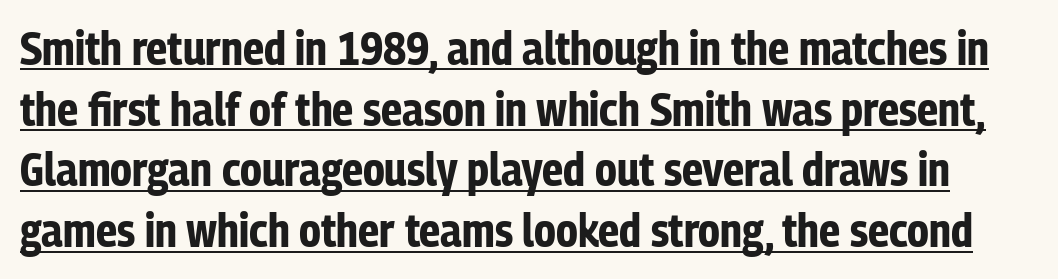
Q: Is the text bold? A: Yes.
Q: Is the text italic (slanted)? A: No, it is upright.
Q: Is the typeface a serif or a sans-serif typeface? A: Sans-serif.
Q: Is the text underlined? A: Yes.
Q: Is the spacing between letters normal or unusually wide? A: Normal.
Q: Is the spacing between lines tight, normal or loose? A: Normal.
Q: Width (condensed, normal, or wide)? A: Condensed.
Q: Stroke contrast? A: Low.
Q: x-height? A: Medium.
Q: Monospaced? A: No.
